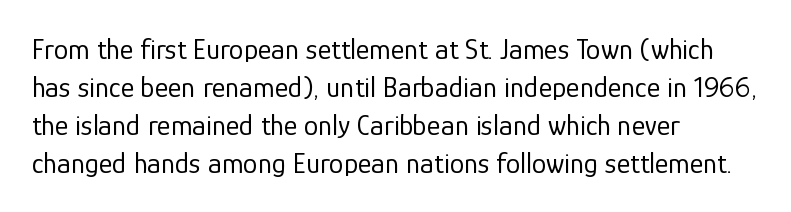
{"serif": "no", "italic": "no", "bold": "no", "weight": "regular", "width": "normal", "stroke_contrast": "low", "x_height": "medium", "monospaced": "no", "underline": "no", "align": "left", "line_spacing": "normal", "line_spacing_ratio": 1.31, "letter_spacing": "normal", "letter_spacing_em": 0.0, "glyph_px": 29}
